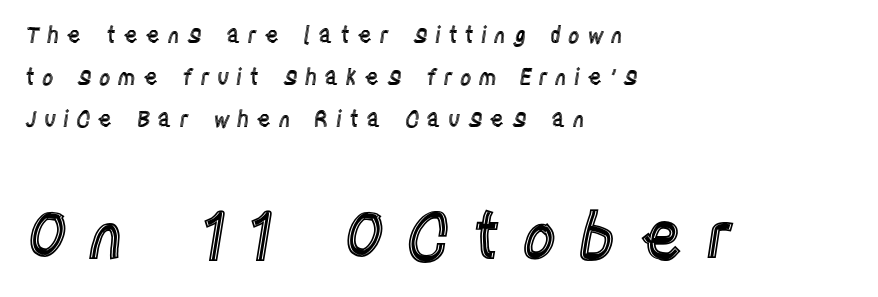
Typeset ragged right — the left edge is the straight one. The gap between lines stays unmarked. Proportional: the letters do not fall into vertical columns. Is there much room between lines? Yes — plenty of vertical air separates them. The letterforms stand isolated, each surrounded by extra space.
